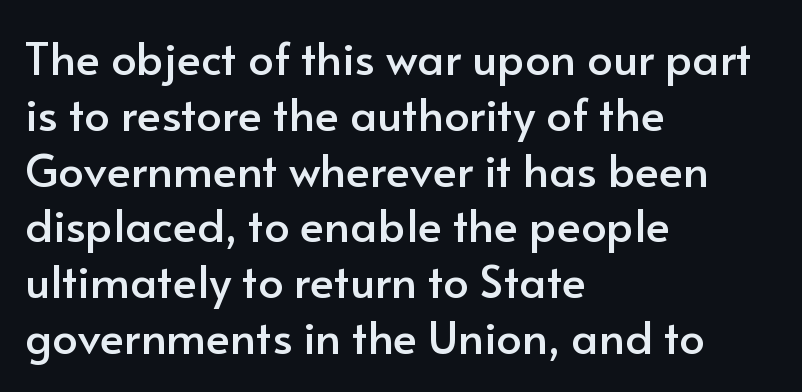
The image shows 45 px sans-serif type, upright; set left-aligned, line spacing 1.24x, normal letter spacing, not underlined; low stroke contrast and a small x-height.
